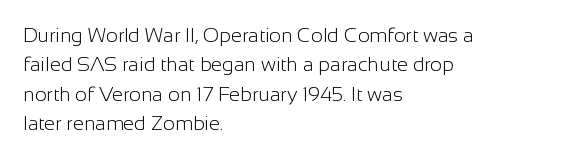
The image shows 20 px text type, upright; set left-aligned, normal line spacing (1.47x), normal letter spacing, not underlined.
